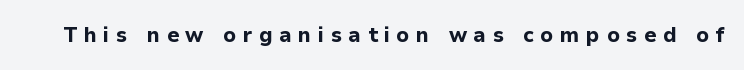
The image shows 21 px bold type, upright; set unusually wide letter spacing (+0.31 em), not underlined.
